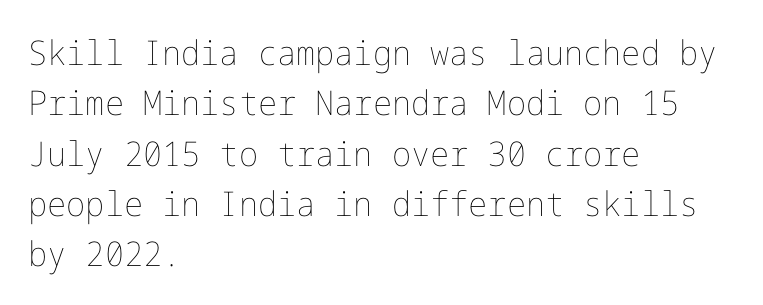
This sample uses an upright cut, with every glyph sitting square on the baseline. Nobody drew a line under any word here. How are the letters spaced? Ordinarily, with no added tracking. A typesetter would call this leading conventional body-copy spacing. A light-to-regular cut is what we see here.
